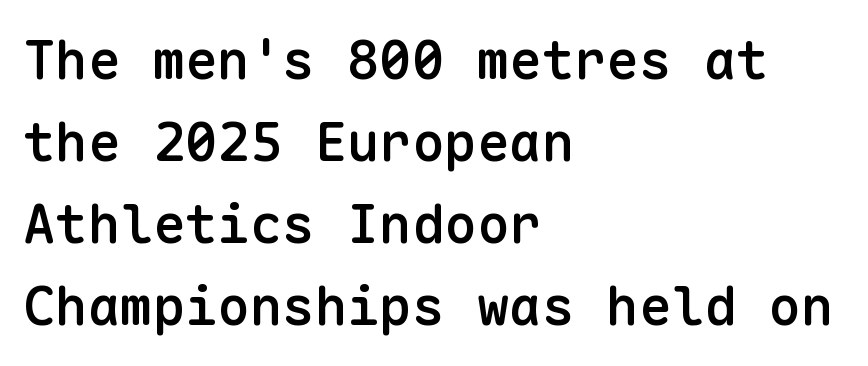
Q: Is the text bold? A: Semi-bold.
Q: Is the text italic (slanted)? A: No, it is upright.
Q: Is the typeface a serif or a sans-serif typeface? A: Sans-serif.
Q: Is the text underlined? A: No.
Q: How is the paragraph aligned? A: Left-aligned.
Q: Is the spacing between letters normal or unusually wide? A: Normal.
Q: Is the spacing between lines tight, normal or loose? A: Normal.
Q: Width (condensed, normal, or wide)? A: Normal.
Q: Stroke contrast? A: Low.
Q: x-height? A: Medium.
Q: Monospaced? A: Yes.
